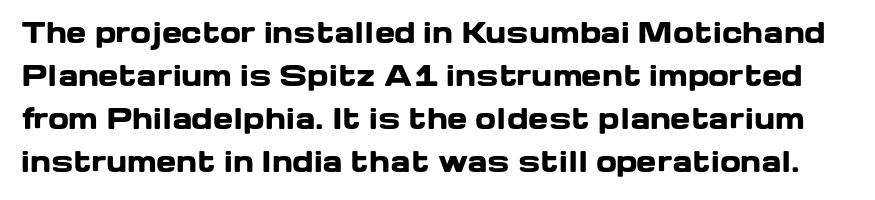
The image shows 27 px bold type, upright; set normal line spacing (1.59x), normal letter spacing, not underlined.
